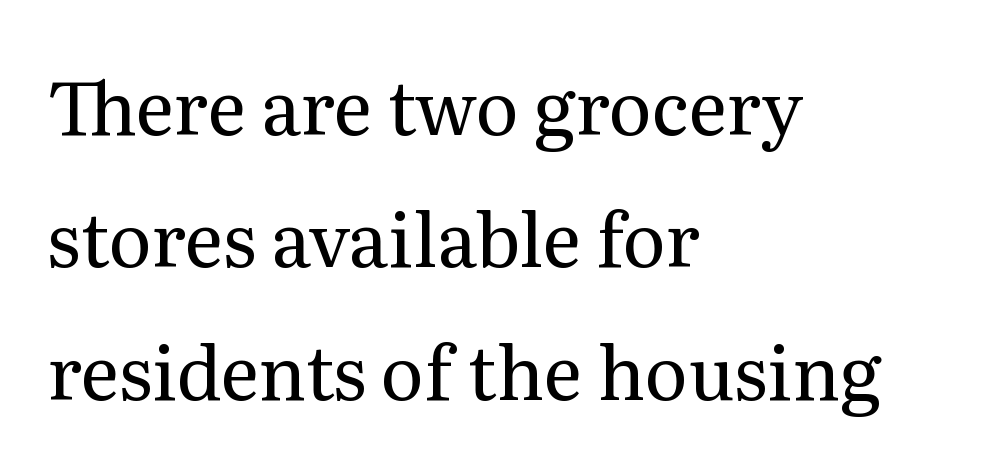
Vertical stems look standard width or narrower in stroke. The gaps between neighbouring characters are ordinary and unremarkable. Think of a printed novel: that variable character pitch is what you see here. The rag falls on the right side of this text block. Nobody drew a line under any word here.
